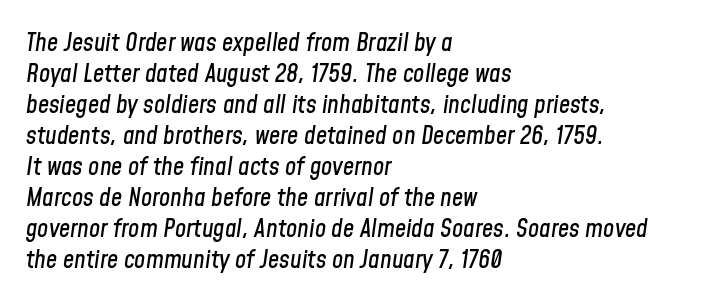
Left-aligned paragraph, ragged on the right. When letters slant like this, we call the style italic. The tracking reads as untouched default to a designer's eye. Rule under the text: the space is simply empty.
